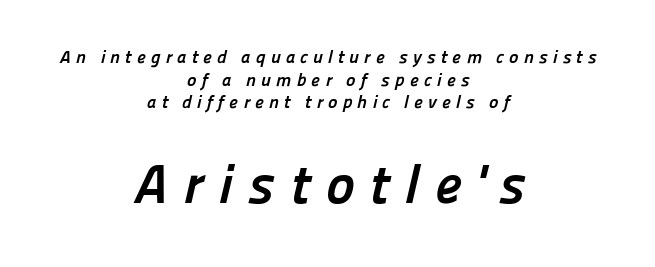
A typesetter would label this face a sans. Inter-character spacing is expanded well beyond the font's built-in metrics. Is the type bold? Yes — the strokes are clearly thick and heavy. Short and long lines alike share a common midpoint. Looks like regular typesetting: each glyph gets only the width it needs. Each row of text sits above clean, open space.
